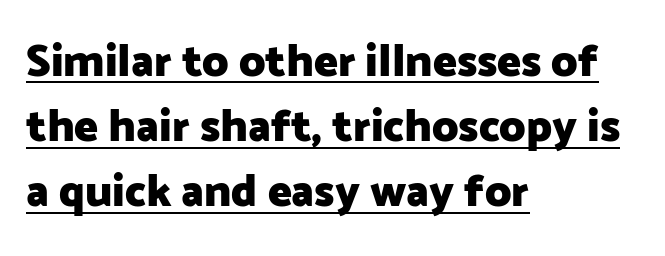
Q: Is the text bold? A: Yes.
Q: Is the text italic (slanted)? A: No, it is upright.
Q: Is the typeface a serif or a sans-serif typeface? A: Sans-serif.
Q: Is the text underlined? A: Yes.
Q: How is the paragraph aligned? A: Left-aligned.
Q: Is the spacing between letters normal or unusually wide? A: Normal.
Q: Is the spacing between lines tight, normal or loose? A: Normal.
Q: Width (condensed, normal, or wide)? A: Normal.
Q: Stroke contrast? A: Low.
Q: x-height? A: Medium.
Q: Monospaced? A: No.
